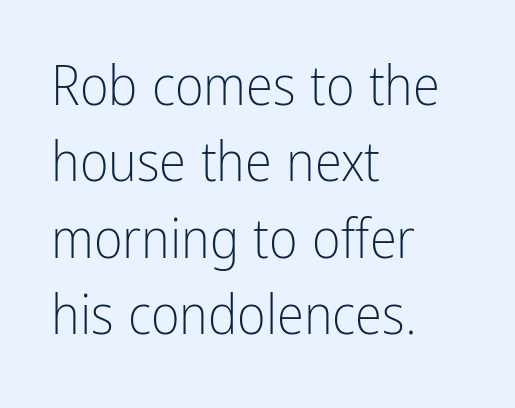
Q: Is the text bold? A: No.
Q: Is the text italic (slanted)? A: No, it is upright.
Q: Is the typeface a serif or a sans-serif typeface? A: Sans-serif.
Q: Is the text underlined? A: No.
Q: How is the paragraph aligned? A: Left-aligned.
Q: Is the spacing between letters normal or unusually wide? A: Normal.
Q: Is the spacing between lines tight, normal or loose? A: Normal.
Q: Width (condensed, normal, or wide)? A: Condensed.
Q: Stroke contrast? A: Low.
Q: x-height? A: Medium.
Q: Monospaced? A: No.
